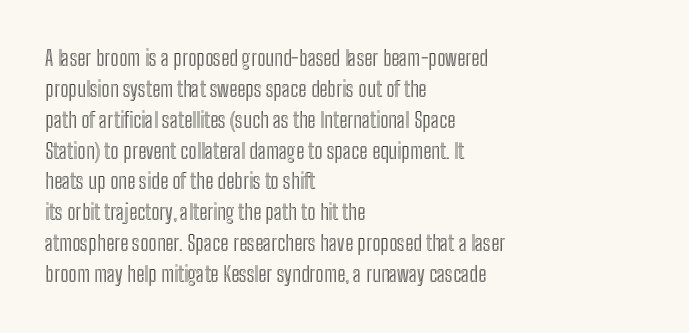
{"italic": "no", "underline": "no", "align": "left", "line_spacing": "normal", "line_spacing_ratio": 1.47, "letter_spacing": "normal", "letter_spacing_em": 0.0, "glyph_px": 21}
